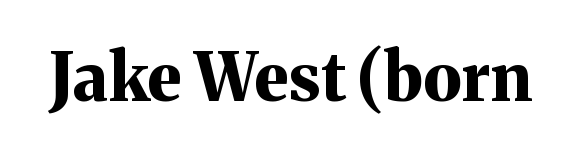
Q: Is the text bold? A: Yes.
Q: Is the text italic (slanted)? A: No, it is upright.
Q: Is the typeface a serif or a sans-serif typeface? A: Serif.
Q: Is the text underlined? A: No.
Q: Is the spacing between letters normal or unusually wide? A: Normal.
Q: Width (condensed, normal, or wide)? A: Normal.
Q: Stroke contrast? A: Medium.
Q: x-height? A: Medium.
Q: Monospaced? A: No.
